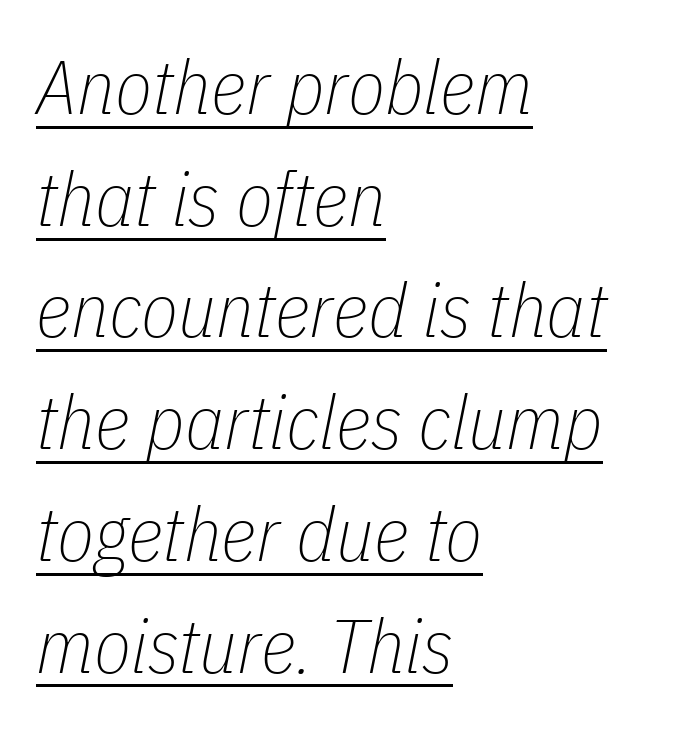
Q: Is the text bold? A: No.
Q: Is the text italic (slanted)? A: Yes, it leans right by about 11 degrees.
Q: Is the text underlined? A: Yes.
Q: How is the paragraph aligned? A: Left-aligned.
Q: Is the spacing between letters normal or unusually wide? A: Normal.
Q: Is the spacing between lines tight, normal or loose? A: Normal.
Q: Width (condensed, normal, or wide)? A: Condensed.
Q: Stroke contrast? A: Low.
Q: x-height? A: Medium.
Q: Monospaced? A: No.
